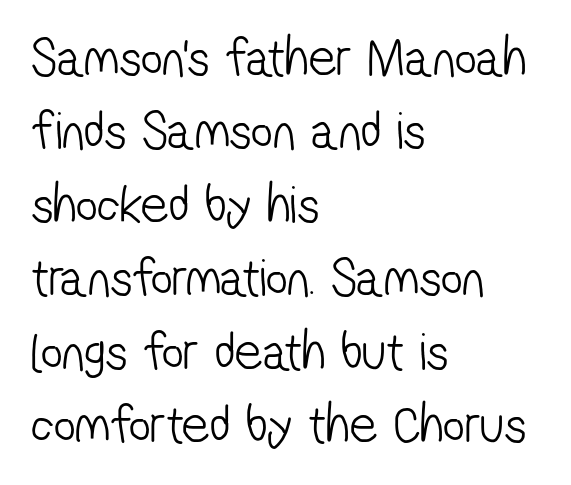
{"serif": "no", "bold": "no", "weight": "light", "width": "condensed", "stroke_contrast": "low", "x_height": "medium", "monospaced": "no", "underline": "no", "align": "left", "line_spacing": "normal", "line_spacing_ratio": 1.36, "letter_spacing": "normal", "letter_spacing_em": 0.0, "glyph_px": 54}
